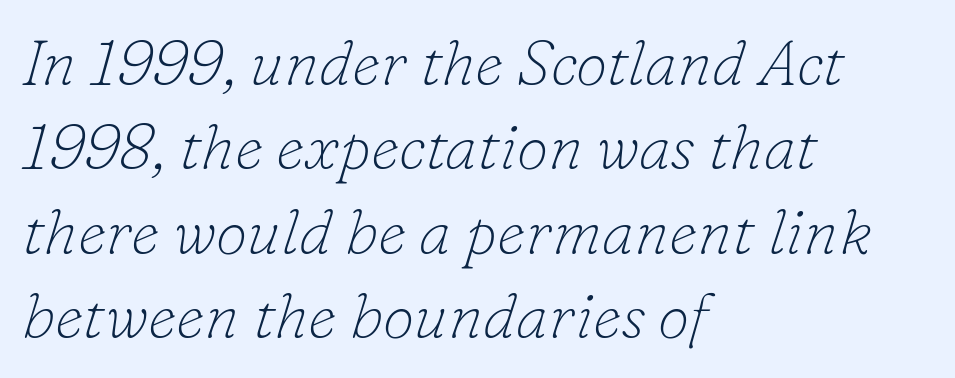
The image shows 64 px thin serif type, italic (leaning right); set left-aligned, normal line spacing (1.32x), normal letter spacing, not underlined; low stroke contrast and a small x-height.
